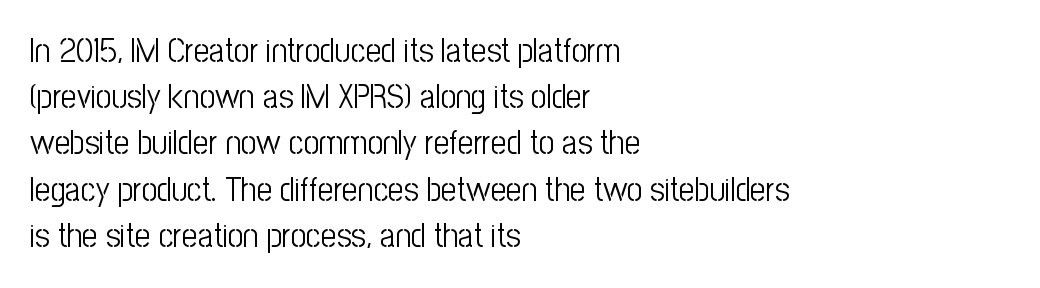
Unlike a traditional serif, this face leaves its strokes unadorned. The rendering keeps characters at their native spacing. A student would call this left alignment; a typographer would say flush left, rag right. Summary of vertical rhythm: regular, with standard interline spacing. The letters advance in unequal steps, a hallmark of proportional type. The cut favours lightness, reaching ordinary text weight at its darkest.
